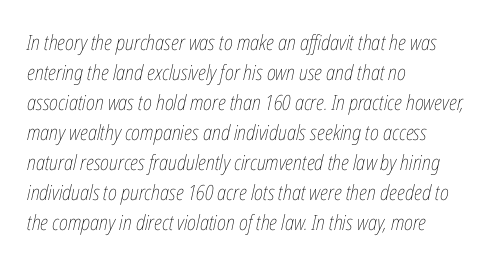
Q: Is the text bold? A: No.
Q: Is the text italic (slanted)? A: Yes, it leans right by about 12 degrees.
Q: Is the text underlined? A: No.
Q: How is the paragraph aligned? A: Left-aligned.
Q: Is the spacing between letters normal or unusually wide? A: Normal.
Q: Is the spacing between lines tight, normal or loose? A: Normal.
